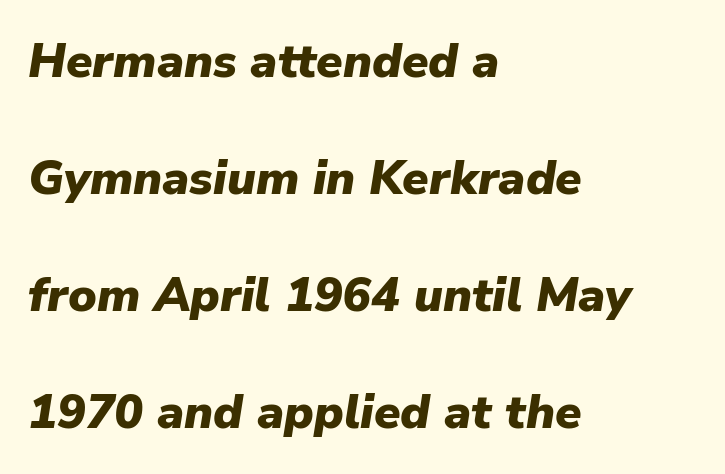
The image shows 48 px heavy type, italic (leaning right); set left-aligned, loose line spacing (2.44x), normal letter spacing, not underlined; low stroke contrast and a medium x-height.
